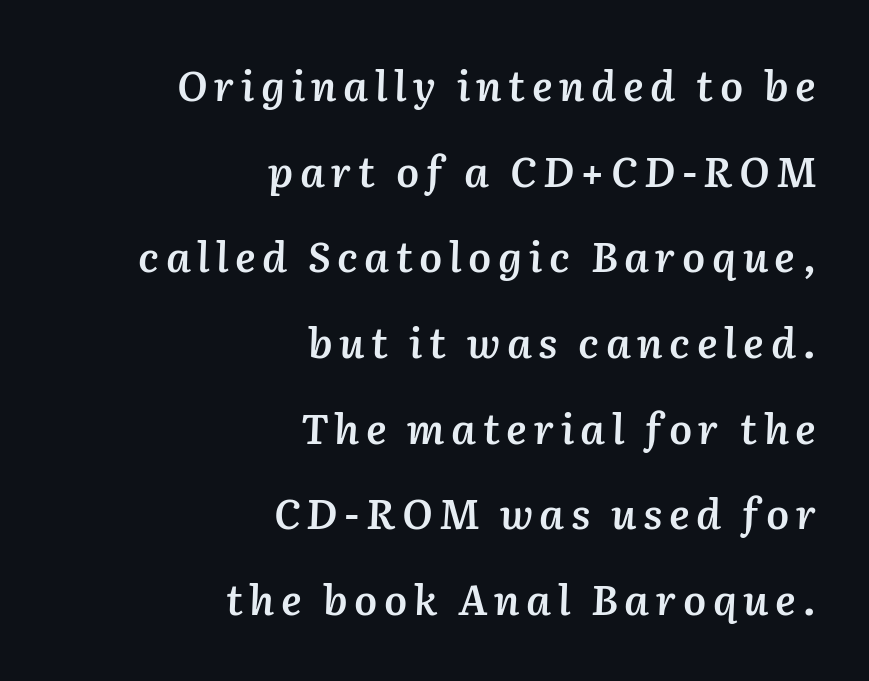
Q: Is the text bold? A: Semi-bold.
Q: Is the text italic (slanted)? A: Yes, it leans right by about 2 degrees.
Q: Is the text underlined? A: No.
Q: How is the paragraph aligned? A: Right-aligned.
Q: Is the spacing between lines tight, normal or loose? A: Loose.
Q: Width (condensed, normal, or wide)? A: Normal.
Q: Stroke contrast? A: Medium.
Q: x-height? A: Medium.
Q: Monospaced? A: No.
